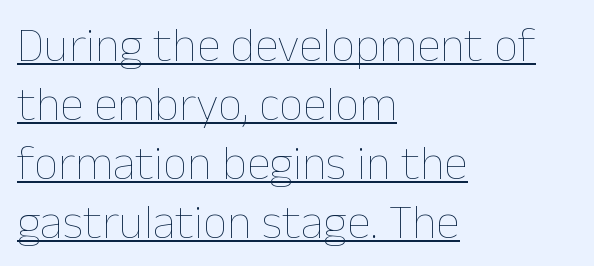
{"italic": "no", "bold": "no", "weight": "thin", "width": "normal", "stroke_contrast": "low", "x_height": "medium", "monospaced": "no", "underline": "yes", "align": "left", "line_spacing_ratio": 1.23, "letter_spacing": "normal", "letter_spacing_em": 0.0, "glyph_px": 48}
